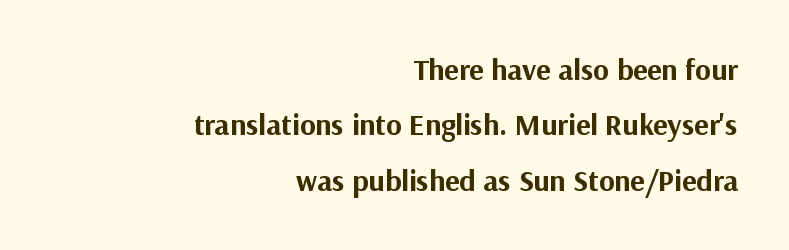
Q: Is the text bold? A: Yes.
Q: Is the text italic (slanted)? A: No, it is upright.
Q: Is the typeface a serif or a sans-serif typeface? A: Sans-serif.
Q: Is the text underlined? A: No.
Q: How is the paragraph aligned? A: Right-aligned.
Q: Is the spacing between letters normal or unusually wide? A: Normal.
Q: Width (condensed, normal, or wide)? A: Normal.
Q: Stroke contrast? A: Medium.
Q: x-height? A: Medium.
Q: Monospaced? A: No.
